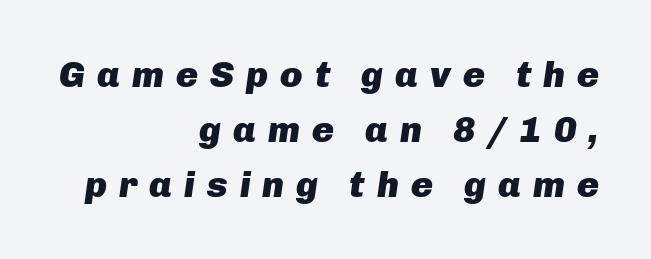
The image shows 37 px heavy type, italic (leaning right); set right-aligned, normal line spacing (1.48x), unusually wide letter spacing (+0.32 em), not underlined; low stroke contrast and a medium x-height.
